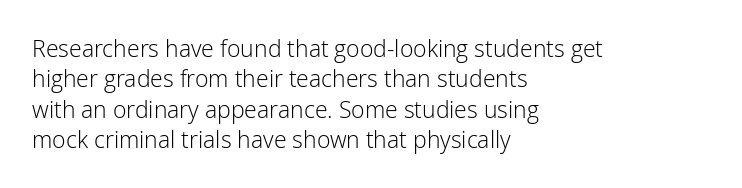
The image shows 23 px text type, upright; set left-aligned, normal line spacing (1.32x), normal letter spacing, not underlined.
